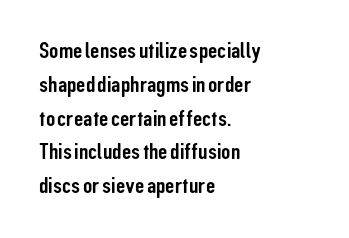
{"italic": "no", "underline": "no", "align": "left", "line_spacing": "normal", "line_spacing_ratio": 1.47, "letter_spacing": "normal", "letter_spacing_em": 0.0, "glyph_px": 23}
